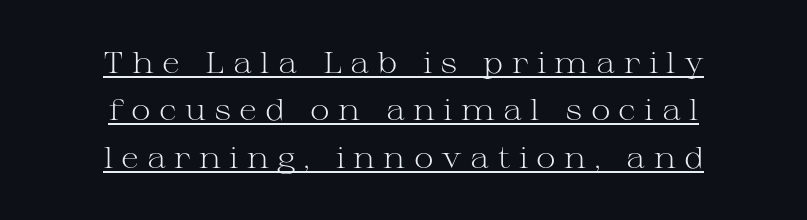
The image shows 30 px light, wide serif type, upright; set centered, normal line spacing (1.58x), unusually wide letter spacing (+0.27 em), underlined; medium stroke contrast and a medium x-height.
